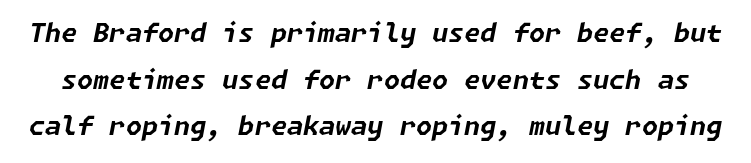
The image shows 26 px bold type, italic (leaning right); set line spacing 1.79x, normal letter spacing, not underlined.
